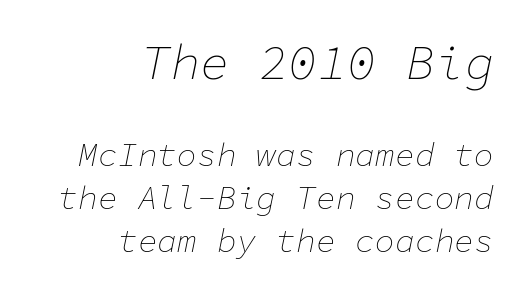
Q: Is the text bold? A: No.
Q: Is the text italic (slanted)? A: Yes, it leans right by about 11 degrees.
Q: Is the text underlined? A: No.
Q: How is the paragraph aligned? A: Right-aligned.
Q: Is the spacing between letters normal or unusually wide? A: Normal.
Q: Is the spacing between lines tight, normal or loose? A: Normal.
Q: Which block of text is set in a larger size, the first (top) or the second (bottom)? A: The first (top) one.
Q: Width (condensed, normal, or wide)? A: Normal.
Q: Stroke contrast? A: Low.
Q: x-height? A: Medium.
Q: Monospaced? A: Yes.
